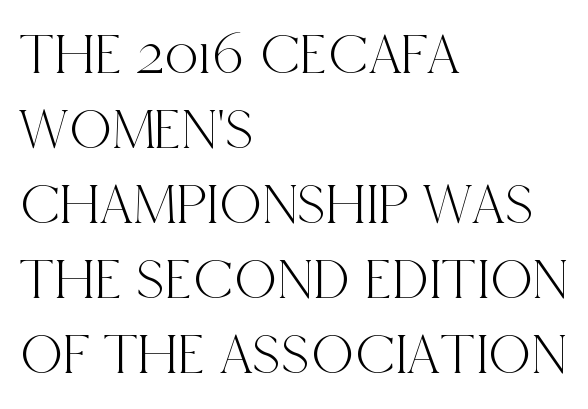
{"serif": "yes", "italic": "no", "width": "condensed", "x_height": "large", "monospaced": "no", "underline": "no", "align": "left", "line_spacing": "normal", "line_spacing_ratio": 1.27, "letter_spacing": "normal", "letter_spacing_em": 0.0, "glyph_px": 59}
